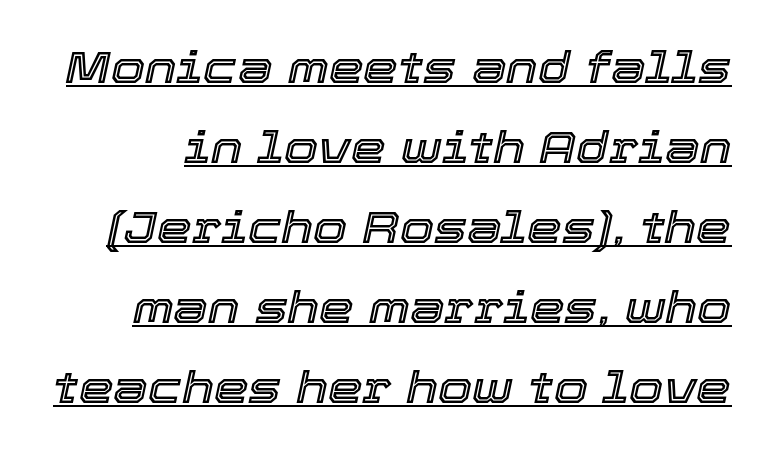
Q: Is the text italic (slanted)? A: Yes, it leans right by about 12 degrees.
Q: Is the text underlined? A: Yes.
Q: Is the spacing between letters normal or unusually wide? A: Normal.
Q: Width (condensed, normal, or wide)? A: Normal.
Q: x-height? A: Medium.
Q: Monospaced? A: No.
